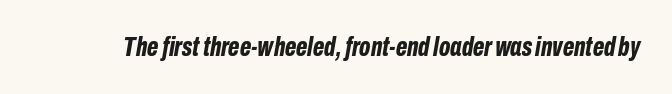
Q: Is the text bold? A: Yes.
Q: Is the text italic (slanted)? A: Yes, it leans right by about 10 degrees.
Q: Is the text underlined? A: No.
Q: Is the spacing between letters normal or unusually wide? A: Normal.
